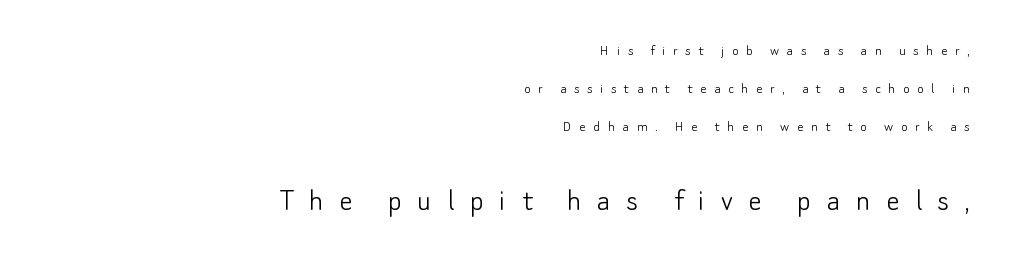
Compared with typical body copy, the letter spacing here is much looser. Type style note: lacks serifs. Whoever set this chose breathing room over compactness in the vertical rhythm. Is this a fixed-width face? No — the glyphs have proportional, varying widths. The compositor pushed each line to the right boundary.
